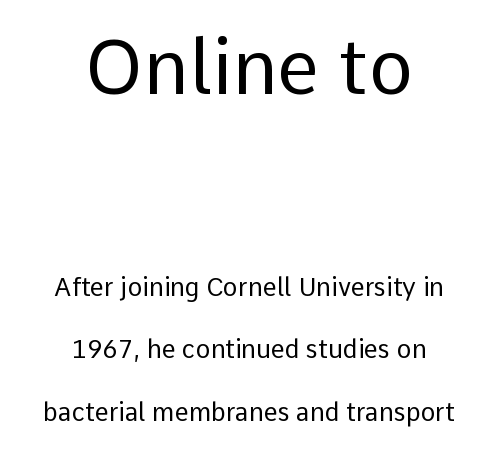
Q: Is the text bold? A: No.
Q: Is the text italic (slanted)? A: No, it is upright.
Q: Is the typeface a serif or a sans-serif typeface? A: Sans-serif.
Q: Is the text underlined? A: No.
Q: How is the paragraph aligned? A: Centered.
Q: Is the spacing between letters normal or unusually wide? A: Normal.
Q: Is the spacing between lines tight, normal or loose? A: Loose.
Q: Which block of text is set in a larger size, the first (top) or the second (bottom)? A: The first (top) one.
Q: Width (condensed, normal, or wide)? A: Normal.
Q: Stroke contrast? A: Low.
Q: x-height? A: Medium.
Q: Monospaced? A: No.
